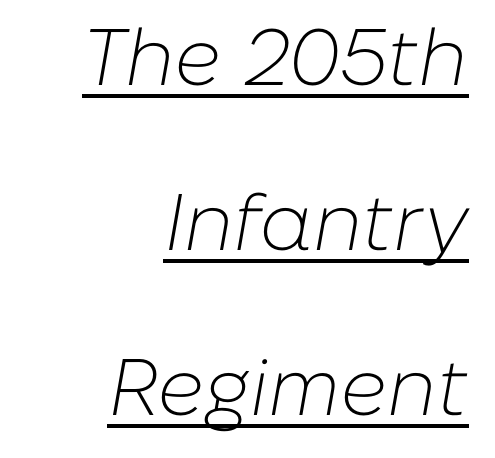
This sample has the flowing, uneven cadence of proportional lettering. Leading: increased. Each line ends at the same right margin while the left side varies. Does the lettering tilt? It does — this is italic. Weight: not bold — regular or lighter. No extra tracking has been applied to these lines.
